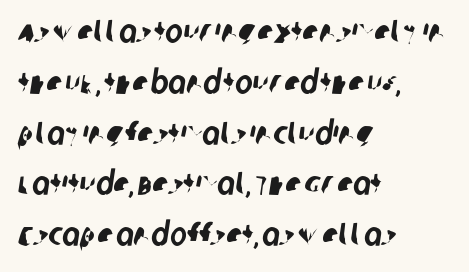
{"serif": "no", "width": "condensed", "stroke_contrast": "low", "x_height": "large", "monospaced": "no", "underline": "no", "align": "left", "line_spacing": "normal", "line_spacing_ratio": 1.54, "letter_spacing": "normal", "letter_spacing_em": 0.0, "glyph_px": 33}
